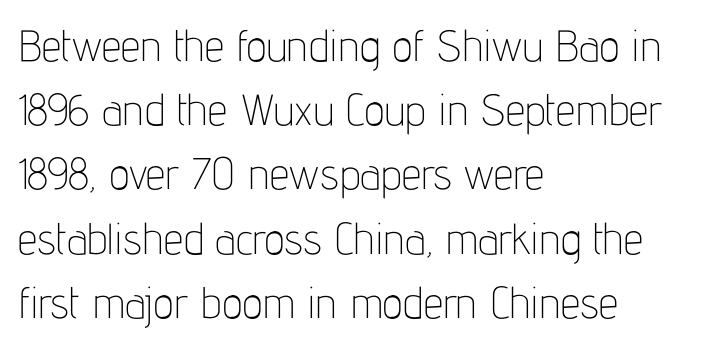
{"serif": "no", "italic": "no", "bold": "no", "weight": "thin", "width": "condensed", "stroke_contrast": "low", "x_height": "medium", "monospaced": "no", "underline": "no", "align": "left", "line_spacing": "normal", "line_spacing_ratio": 1.46, "letter_spacing": "normal", "letter_spacing_em": 0.0, "glyph_px": 44}
